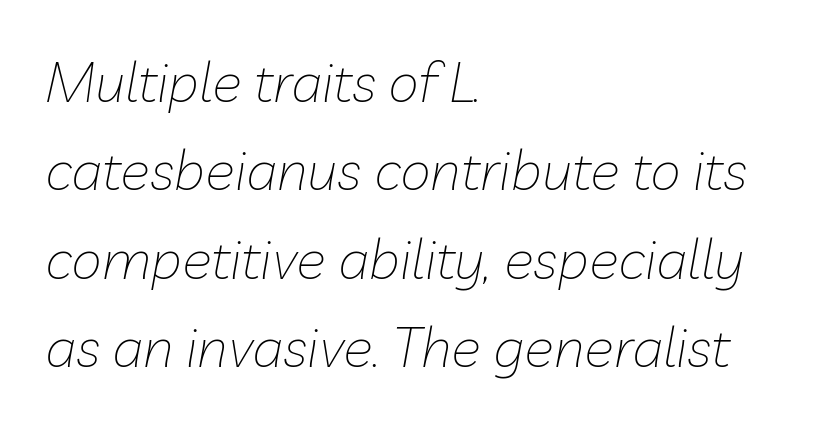
Line starts are locked; line ends wander. The weight would be labelled regular, book, light, or lighter still. Here the designer chose a conventional face with non-uniform glyph widths. Students, note that the glyphs here touch the page at normal intervals.
